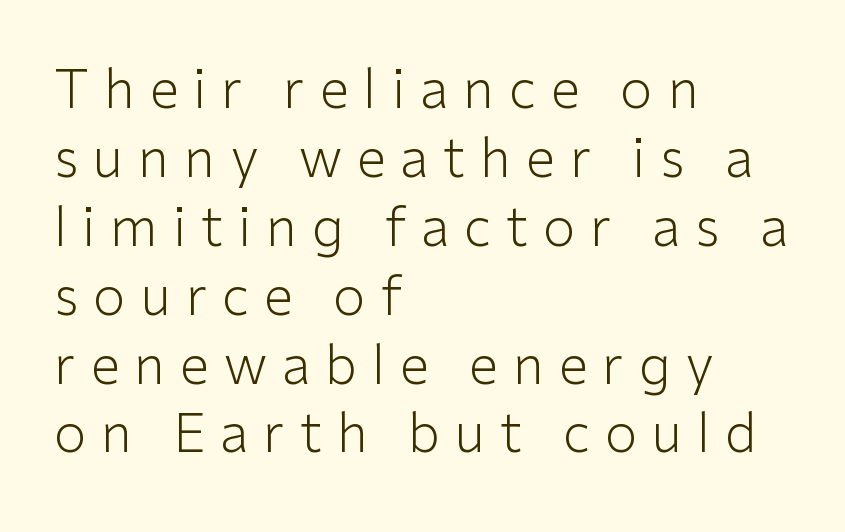
The image shows 53 px light sans-serif type, upright; set left-aligned, normal line spacing (1.3x), unusually wide letter spacing (+0.28 em), not underlined; low stroke contrast and a medium x-height.
